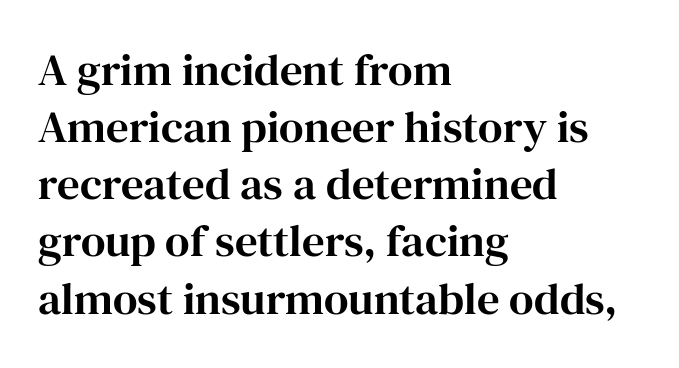
No word sits above an underline. Unlike a clean sans, this face finishes its strokes with serifs. A typesetter would call this zero additional tracking. This sample keeps an unexceptional amount of space between lines. Looks like regular typesetting: each glyph gets only the width it needs.
